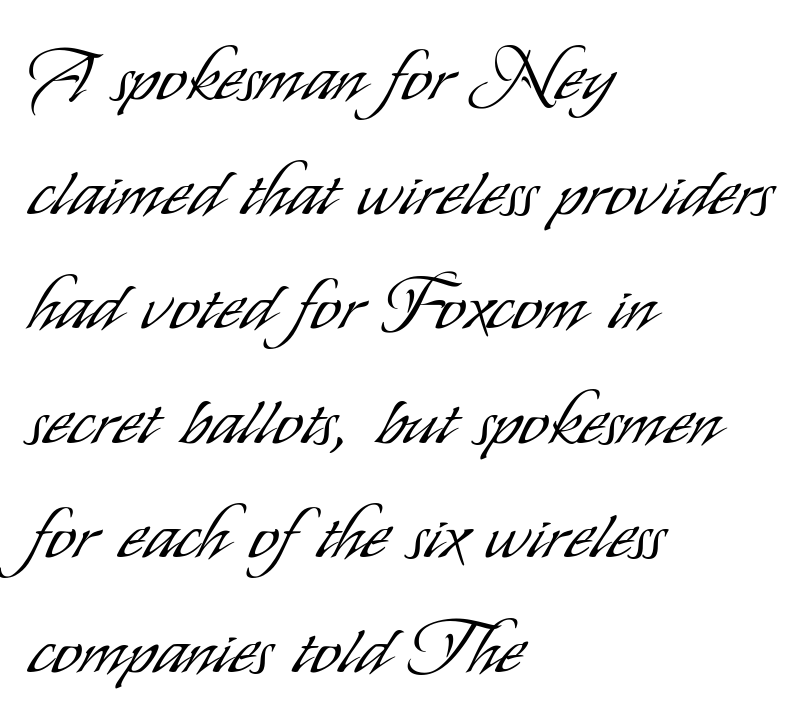
Q: Is the text bold? A: No.
Q: Is the text italic (slanted)? A: Yes.
Q: Is the typeface a serif or a sans-serif typeface? A: Sans-serif.
Q: Is the text underlined? A: No.
Q: How is the paragraph aligned? A: Left-aligned.
Q: Is the spacing between letters normal or unusually wide? A: Normal.
Q: Is the spacing between lines tight, normal or loose? A: Normal.
Q: Width (condensed, normal, or wide)? A: Condensed.
Q: Stroke contrast? A: Low.
Q: x-height? A: Small.
Q: Monospaced? A: No.
